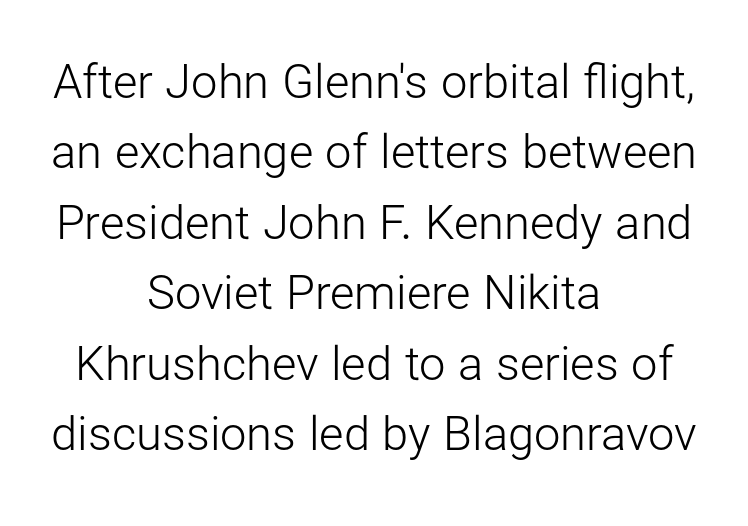
{"serif": "no", "italic": "no", "bold": "no", "weight": "light", "width": "normal", "stroke_contrast": "low", "x_height": "medium", "monospaced": "no", "underline": "no", "align": "center", "line_spacing": "normal", "line_spacing_ratio": 1.5, "letter_spacing": "normal", "letter_spacing_em": 0.0, "glyph_px": 47}
